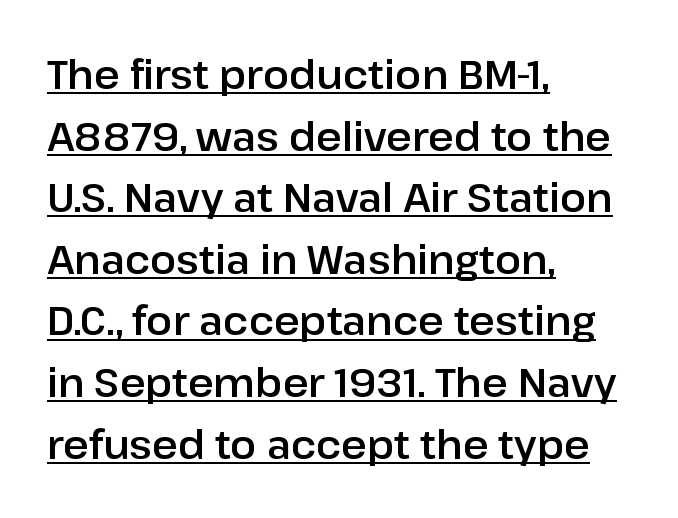
{"serif": "no", "italic": "no", "width": "normal", "stroke_contrast": "low", "x_height": "medium", "monospaced": "no", "underline": "yes", "align": "left", "line_spacing": "normal", "line_spacing_ratio": 1.58, "letter_spacing": "normal", "letter_spacing_em": 0.0, "glyph_px": 39}
